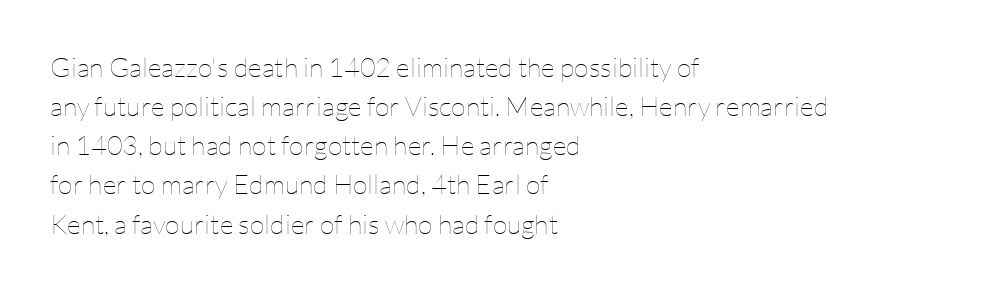
Q: Is the text bold? A: No.
Q: Is the text italic (slanted)? A: No, it is upright.
Q: Is the text underlined? A: No.
Q: How is the paragraph aligned? A: Left-aligned.
Q: Is the spacing between letters normal or unusually wide? A: Normal.
Q: Is the spacing between lines tight, normal or loose? A: Normal.
